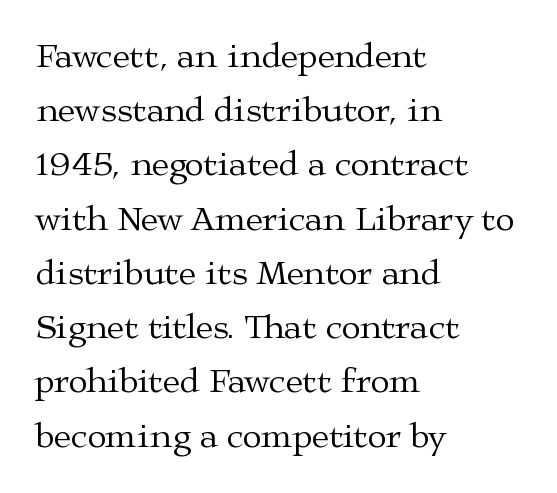
Q: Is the text bold? A: No.
Q: Is the text italic (slanted)? A: No, it is upright.
Q: Is the typeface a serif or a sans-serif typeface? A: Serif.
Q: Is the text underlined? A: No.
Q: How is the paragraph aligned? A: Left-aligned.
Q: Is the spacing between letters normal or unusually wide? A: Normal.
Q: Is the spacing between lines tight, normal or loose? A: Normal.
Q: Width (condensed, normal, or wide)? A: Wide.
Q: Stroke contrast? A: Medium.
Q: x-height? A: Medium.
Q: Monospaced? A: No.
